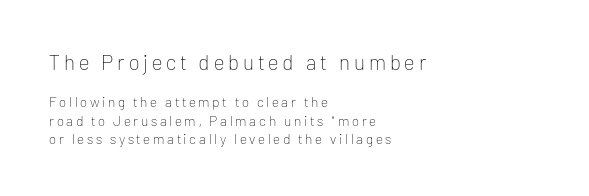
Q: Is the text bold? A: No.
Q: Is the text italic (slanted)? A: No, it is upright.
Q: Is the text underlined? A: No.
Q: How is the paragraph aligned? A: Left-aligned.
Q: Is the spacing between lines tight, normal or loose? A: Normal.
Q: Which block of text is set in a larger size, the first (top) or the second (bottom)? A: The first (top) one.
